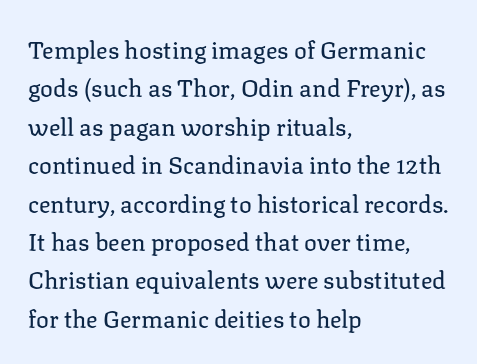
Plain, unruled lines of type. No heavy texture on the line: the type isn't bold. Look at the tracking — it's just the regular setting, nothing added. The axis of the letterforms is exactly vertical. The rows are spaced the way most documents space them.
